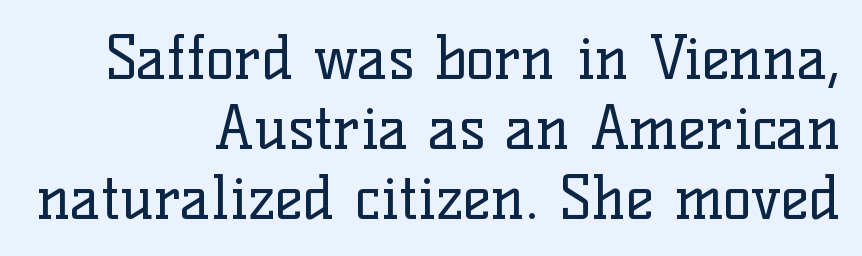
{"serif": "yes", "italic": "no", "bold": "no", "weight": "regular", "width": "normal", "stroke_contrast": "low", "x_height": "medium", "monospaced": "no", "underline": "no", "align": "right", "line_spacing_ratio": 1.17, "letter_spacing": "normal", "letter_spacing_em": 0.0, "glyph_px": 60}
